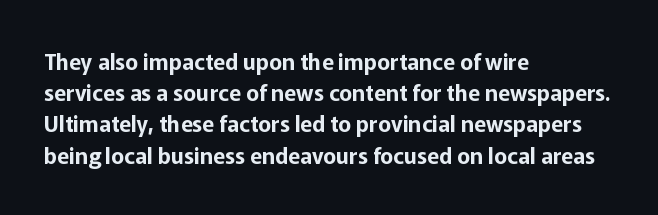
{"italic": "no", "underline": "no", "align": "left", "line_spacing": "normal", "line_spacing_ratio": 1.42, "letter_spacing": "normal", "letter_spacing_em": 0.0, "glyph_px": 22}
